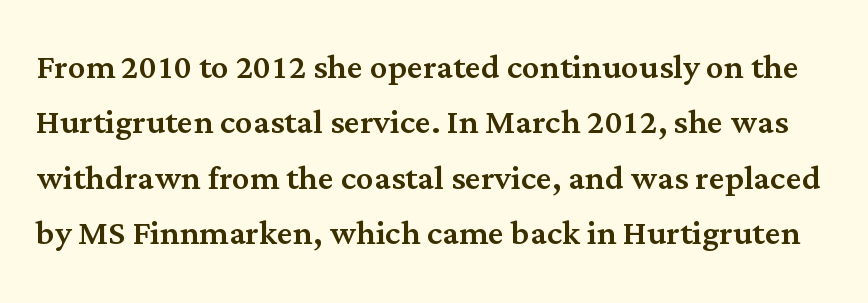
{"serif": "yes", "italic": "no", "width": "normal", "stroke_contrast": "medium", "x_height": "medium", "monospaced": "no", "underline": "no", "line_spacing": "normal", "line_spacing_ratio": 1.26, "letter_spacing": "normal", "letter_spacing_em": 0.0, "glyph_px": 44}
